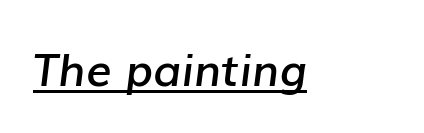
Q: Is the text bold? A: Semi-bold.
Q: Is the text italic (slanted)? A: Yes, it leans right by about 7 degrees.
Q: Is the text underlined? A: Yes.
Q: Is the spacing between letters normal or unusually wide? A: Normal.
Q: Width (condensed, normal, or wide)? A: Normal.
Q: Stroke contrast? A: Low.
Q: x-height? A: Medium.
Q: Monospaced? A: No.
